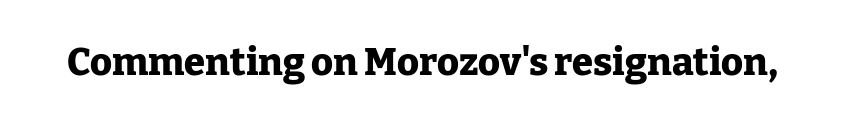
{"serif": "yes", "italic": "no", "bold": "yes", "weight": "heavy", "width": "normal", "stroke_contrast": "low", "x_height": "medium", "monospaced": "no", "underline": "no", "letter_spacing": "normal", "letter_spacing_em": 0.0, "glyph_px": 38}
